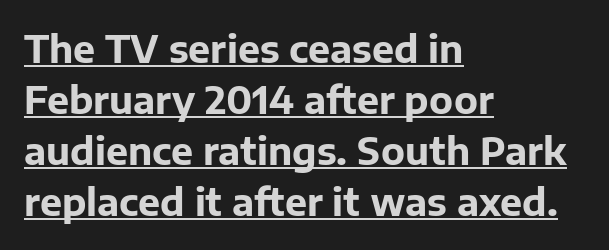
{"serif": "no", "italic": "no", "bold": "yes", "weight": "bold", "width": "normal", "stroke_contrast": "low", "x_height": "medium", "monospaced": "no", "underline": "yes", "align": "left", "line_spacing": "normal", "line_spacing_ratio": 1.38, "letter_spacing": "normal", "letter_spacing_em": 0.0, "glyph_px": 37}
